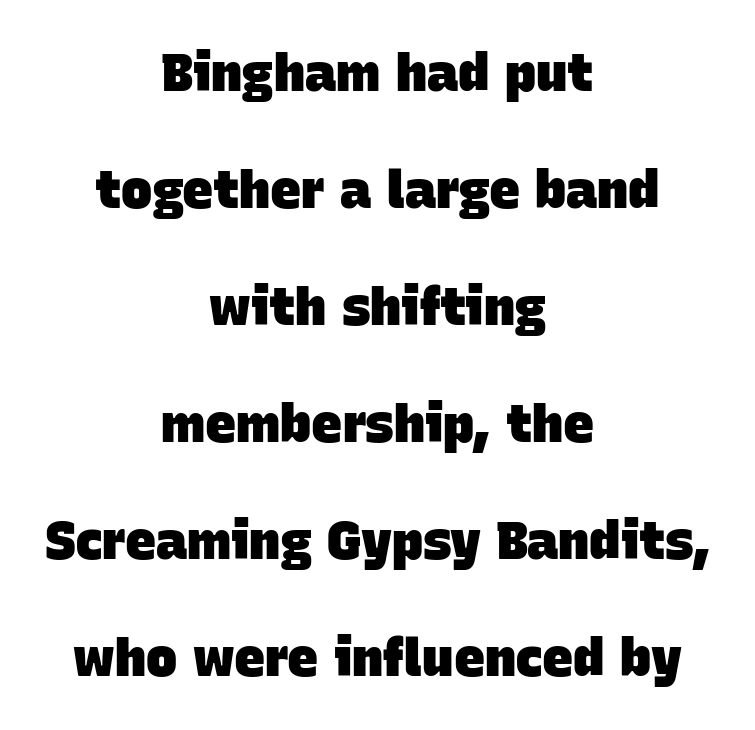
The image shows 52 px heavy sans-serif type; set centered, loose line spacing (2.25x), normal letter spacing, not underlined; low stroke contrast and a large x-height.
